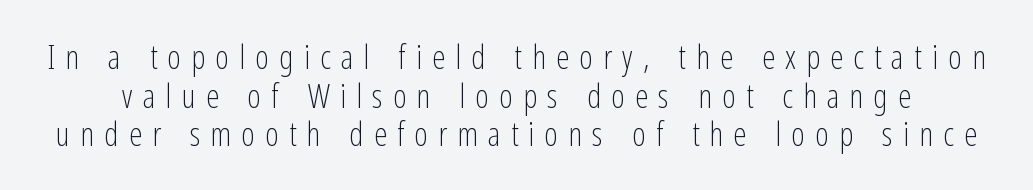
Q: Is the text bold? A: No.
Q: Is the text italic (slanted)? A: No, it is upright.
Q: Is the typeface a serif or a sans-serif typeface? A: Sans-serif.
Q: Is the text underlined? A: No.
Q: Is the spacing between letters normal or unusually wide? A: Unusually wide.
Q: Width (condensed, normal, or wide)? A: Condensed.
Q: Stroke contrast? A: Low.
Q: x-height? A: Medium.
Q: Monospaced? A: No.
